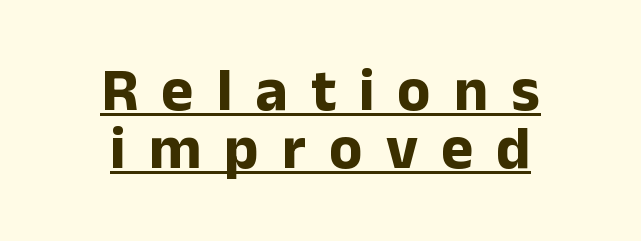
Q: Is the text bold? A: Yes.
Q: Is the text italic (slanted)? A: No, it is upright.
Q: Is the typeface a serif or a sans-serif typeface? A: Sans-serif.
Q: Is the text underlined? A: Yes.
Q: How is the paragraph aligned? A: Centered.
Q: Is the spacing between letters normal or unusually wide? A: Unusually wide.
Q: Is the spacing between lines tight, normal or loose? A: Tight.
Q: Width (condensed, normal, or wide)? A: Normal.
Q: Stroke contrast? A: Low.
Q: x-height? A: Medium.
Q: Monospaced? A: No.
